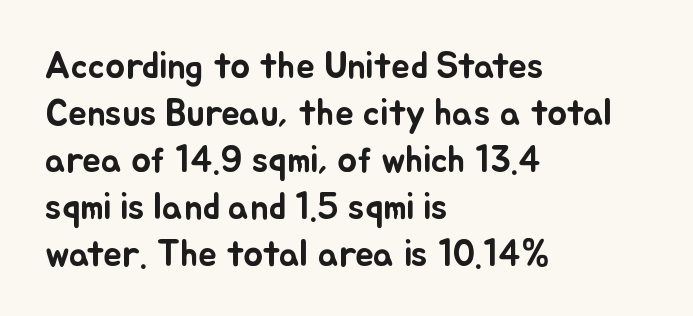
Q: Is the text italic (slanted)? A: No, it is upright.
Q: Is the text underlined? A: No.
Q: How is the paragraph aligned? A: Left-aligned.
Q: Is the spacing between letters normal or unusually wide? A: Normal.
Q: Is the spacing between lines tight, normal or loose? A: Normal.
Q: Width (condensed, normal, or wide)? A: Normal.
Q: Stroke contrast? A: Low.
Q: x-height? A: Small.
Q: Monospaced? A: No.
